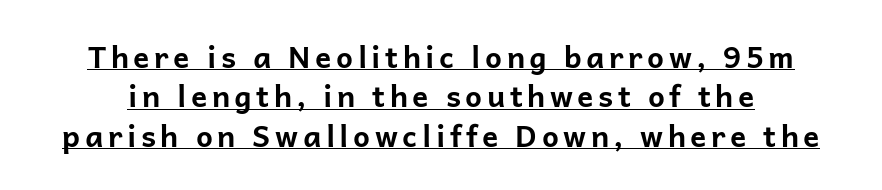
Q: Is the text bold? A: Yes.
Q: Is the text italic (slanted)? A: No, it is upright.
Q: Is the typeface a serif or a sans-serif typeface? A: Sans-serif.
Q: Is the text underlined? A: Yes.
Q: Is the spacing between lines tight, normal or loose? A: Normal.
Q: Width (condensed, normal, or wide)? A: Normal.
Q: Stroke contrast? A: Low.
Q: x-height? A: Medium.
Q: Monospaced? A: No.
